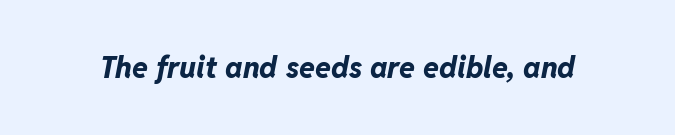
The face used here has the dense, thick strokes of a bold. Varying glyph widths throughout — classic text-font behaviour. Bare-footed words on every line. Default kerning and tracking; the words read as compact shapes.
